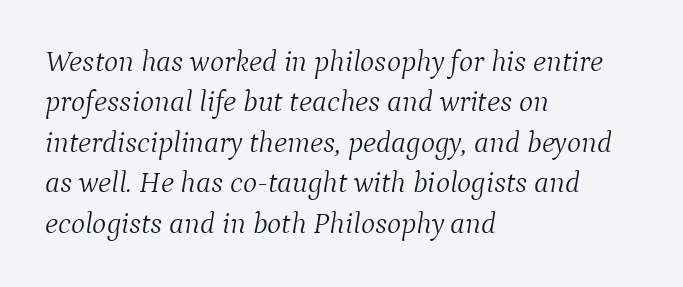
Q: Is the text bold? A: No.
Q: Is the text italic (slanted)? A: Yes, it leans right by about 9 degrees.
Q: Is the typeface a serif or a sans-serif typeface? A: Serif.
Q: Is the text underlined? A: No.
Q: How is the paragraph aligned? A: Left-aligned.
Q: Is the spacing between letters normal or unusually wide? A: Normal.
Q: Is the spacing between lines tight, normal or loose? A: Normal.
Q: Width (condensed, normal, or wide)? A: Normal.
Q: Stroke contrast? A: Medium.
Q: x-height? A: Medium.
Q: Monospaced? A: No.
